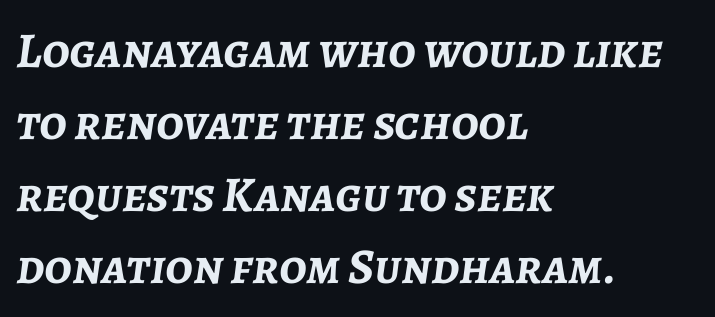
{"italic": "yes", "lean": "right", "slant_degrees": 7, "bold": "yes", "weight": "semibold", "width": "normal", "stroke_contrast": "low", "x_height": "medium", "monospaced": "no", "underline": "no", "align": "left", "line_spacing": "normal", "line_spacing_ratio": 1.44, "letter_spacing": "normal", "letter_spacing_em": 0.0, "glyph_px": 50}
